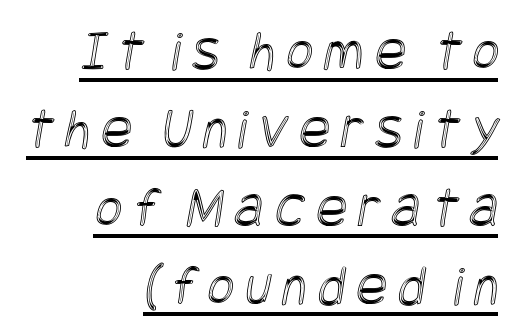
Q: Is the text underlined? A: Yes.
Q: How is the paragraph aligned? A: Right-aligned.
Q: Is the spacing between lines tight, normal or loose? A: Normal.
Q: Width (condensed, normal, or wide)? A: Condensed.
Q: x-height? A: Large.
